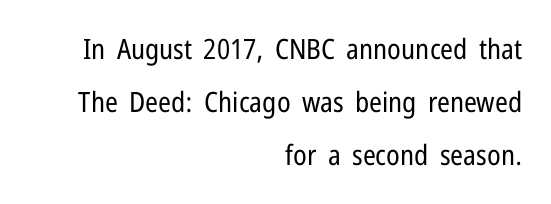
The image shows 28 px regular-weight, condensed sans-serif type, upright; set right-aligned, loose line spacing (1.9x), normal letter spacing, not underlined; low stroke contrast and a medium x-height.
